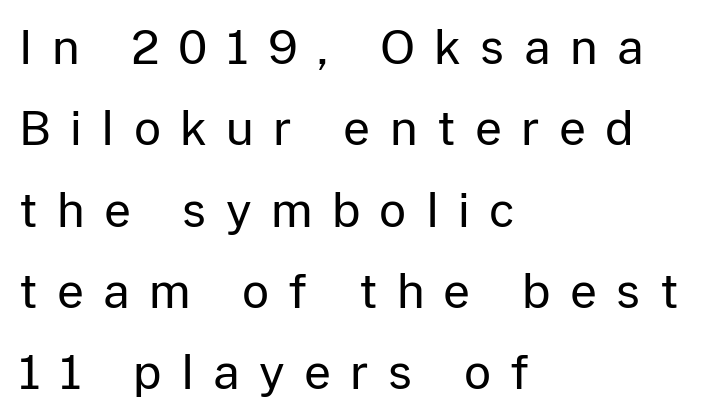
Q: Is the text bold? A: No.
Q: Is the text italic (slanted)? A: No, it is upright.
Q: Is the typeface a serif or a sans-serif typeface? A: Sans-serif.
Q: Is the text underlined? A: No.
Q: How is the paragraph aligned? A: Left-aligned.
Q: Is the spacing between letters normal or unusually wide? A: Unusually wide.
Q: Width (condensed, normal, or wide)? A: Normal.
Q: Stroke contrast? A: Low.
Q: x-height? A: Medium.
Q: Monospaced? A: No.
